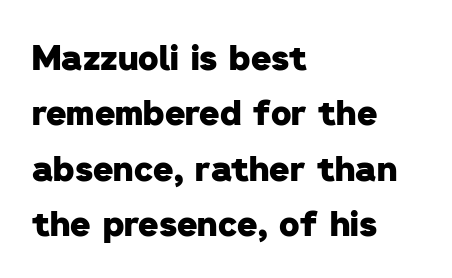
Q: Is the text bold? A: Yes.
Q: Is the typeface a serif or a sans-serif typeface? A: Sans-serif.
Q: Is the text underlined? A: No.
Q: How is the paragraph aligned? A: Left-aligned.
Q: Is the spacing between letters normal or unusually wide? A: Normal.
Q: Is the spacing between lines tight, normal or loose? A: Normal.
Q: Width (condensed, normal, or wide)? A: Normal.
Q: Stroke contrast? A: Low.
Q: x-height? A: Medium.
Q: Monospaced? A: No.
